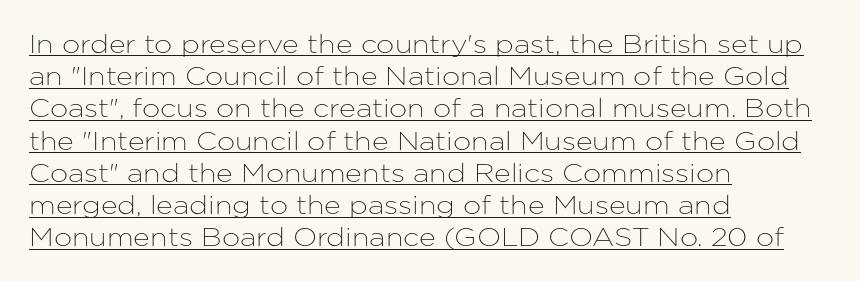
Q: Is the text italic (slanted)? A: No, it is upright.
Q: Is the text underlined? A: Yes.
Q: How is the paragraph aligned? A: Left-aligned.
Q: Is the spacing between letters normal or unusually wide? A: Normal.
